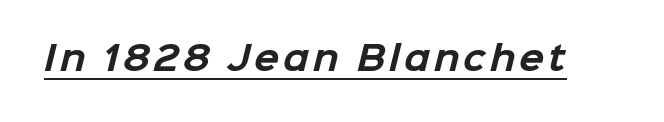
Q: Is the text bold? A: Yes.
Q: Is the typeface a serif or a sans-serif typeface? A: Sans-serif.
Q: Is the text underlined? A: Yes.
Q: Width (condensed, normal, or wide)? A: Normal.
Q: Stroke contrast? A: Low.
Q: x-height? A: Medium.
Q: Monospaced? A: No.
